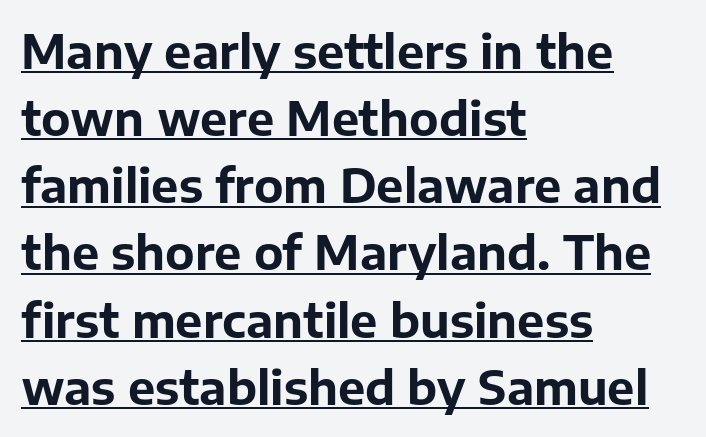
Q: Is the text bold? A: Yes.
Q: Is the text italic (slanted)? A: No, it is upright.
Q: Is the typeface a serif or a sans-serif typeface? A: Sans-serif.
Q: Is the text underlined? A: Yes.
Q: How is the paragraph aligned? A: Left-aligned.
Q: Is the spacing between letters normal or unusually wide? A: Normal.
Q: Is the spacing between lines tight, normal or loose? A: Normal.
Q: Width (condensed, normal, or wide)? A: Normal.
Q: Stroke contrast? A: Low.
Q: x-height? A: Medium.
Q: Monospaced? A: No.
